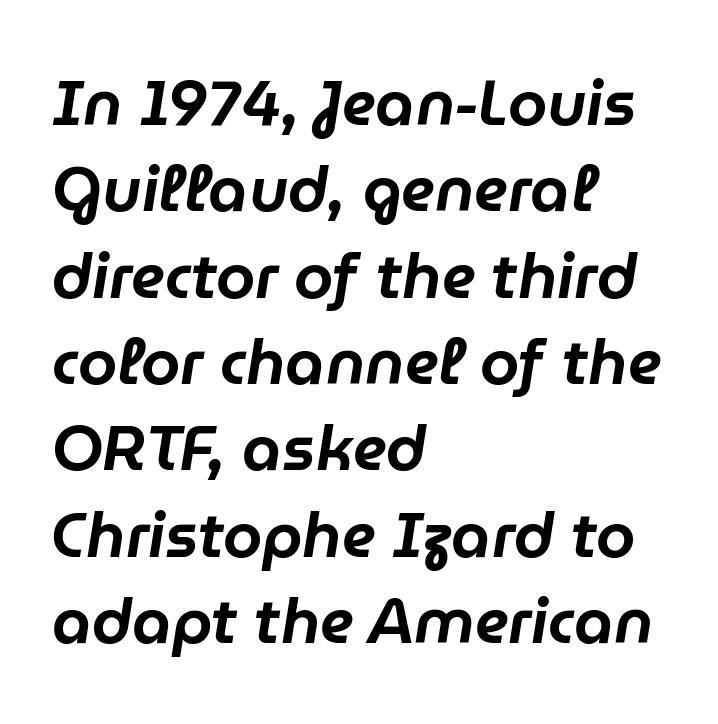
{"italic": "yes", "lean": "right", "slant_degrees": 9, "width": "normal", "stroke_contrast": "low", "x_height": "medium", "monospaced": "no", "underline": "no", "align": "left", "line_spacing": "normal", "line_spacing_ratio": 1.37, "letter_spacing": "normal", "letter_spacing_em": 0.0, "glyph_px": 63}
